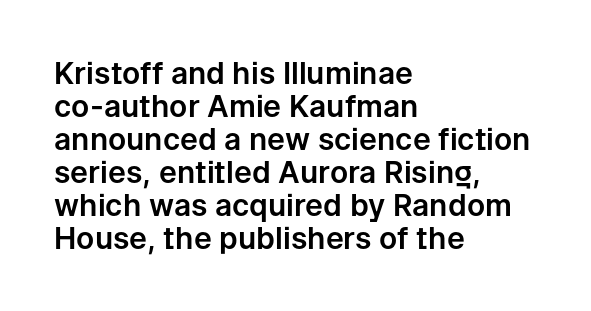
Teacher's note: observe the even left margin — that is flush-left alignment. The vertical gap from one line to the next is small. Lines of text with bare space underneath. The horizontal fit of the characters is conventional and even. Check where the strokes stop: nothing finishes them off — pure sans. Character widths vary here, with narrow letters taking less room than wide ones.
